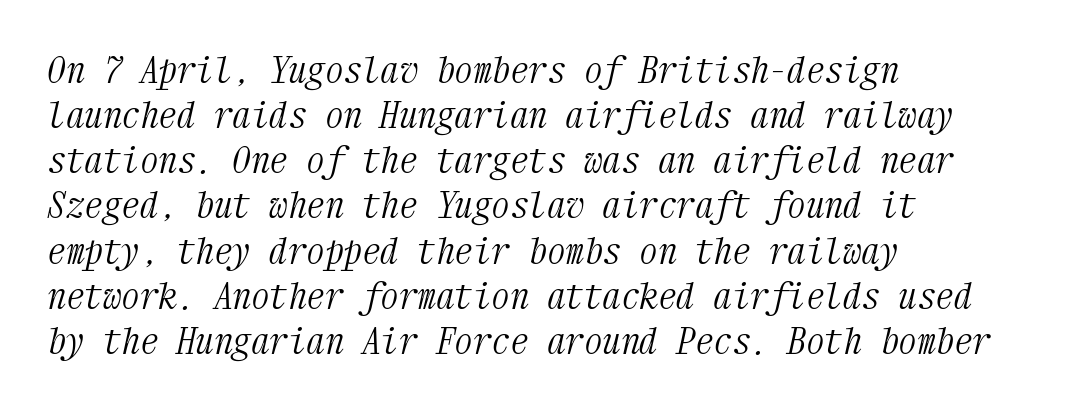
Q: Is the text bold? A: No.
Q: Is the text italic (slanted)? A: Yes, it leans right by about 12 degrees.
Q: Is the typeface a serif or a sans-serif typeface? A: Serif.
Q: Is the text underlined? A: No.
Q: How is the paragraph aligned? A: Left-aligned.
Q: Is the spacing between letters normal or unusually wide? A: Normal.
Q: Width (condensed, normal, or wide)? A: Condensed.
Q: Stroke contrast? A: Medium.
Q: x-height? A: Medium.
Q: Monospaced? A: Yes.
